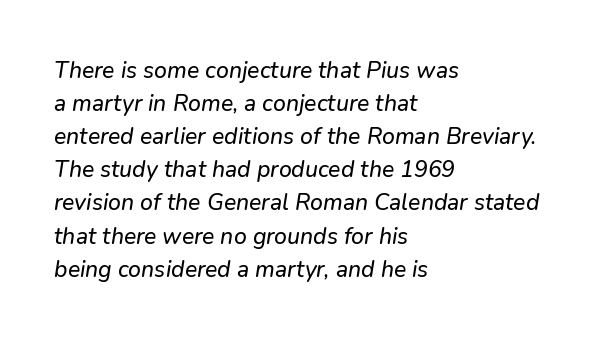
Q: Is the text italic (slanted)? A: Yes, it leans right by about 9 degrees.
Q: Is the text underlined? A: No.
Q: How is the paragraph aligned? A: Left-aligned.
Q: Is the spacing between letters normal or unusually wide? A: Normal.
Q: Is the spacing between lines tight, normal or loose? A: Normal.
